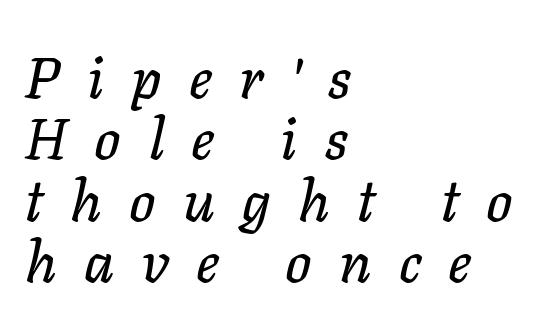
{"italic": "yes", "lean": "right", "slant_degrees": 11, "width": "normal", "stroke_contrast": "low", "x_height": "medium", "monospaced": "no", "underline": "no", "align": "left", "line_spacing": "tight", "line_spacing_ratio": 1.06, "letter_spacing": "wide", "letter_spacing_em": 0.47, "glyph_px": 58}
